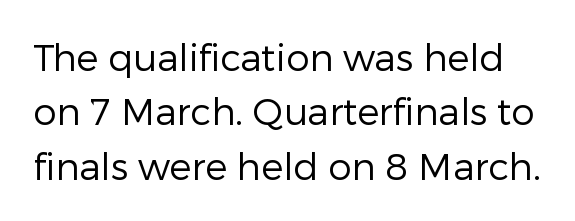
{"serif": "no", "italic": "no", "bold": "no", "weight": "regular", "width": "normal", "stroke_contrast": "low", "x_height": "medium", "monospaced": "no", "underline": "no", "line_spacing": "normal", "line_spacing_ratio": 1.47, "letter_spacing": "normal", "letter_spacing_em": 0.0, "glyph_px": 37}
